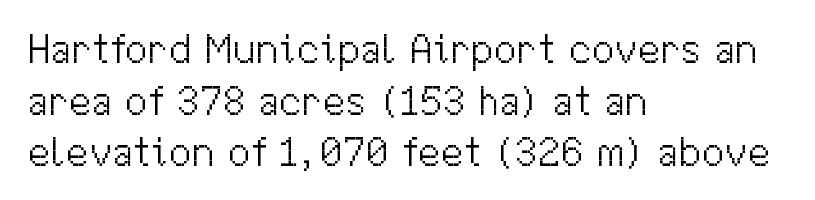
This reads as an unemphasized weight, regular at the heaviest. Evenly set lines give the paragraph a standard silhouette. There is no visible air inserted between adjacent glyphs. The area under the type is left untouched. Teacher's note: observe the even left margin — that is flush-left alignment.
